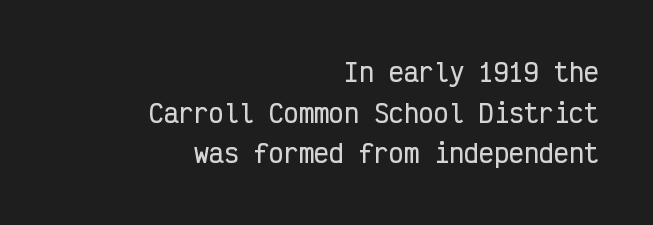
Successive baselines arrive at the customary interval. Nothing unusual about the tracking: characters are spaced as the font intends. All the whitespace from short lines collects on the left. The specimen reads as upright at a glance. The space beneath each line is pristine and unruled.
